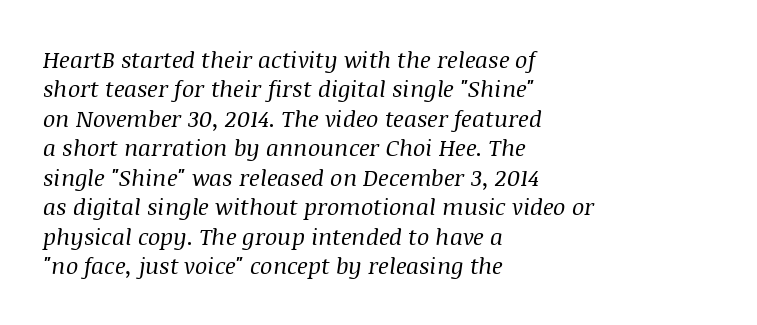
Summary of vertical rhythm: regular, with standard interline spacing. Stems and bowls with no extra thickness — not bold. Short note: letters normally spaced. Beneath every word, the page is bare. The rendering anchors every line to the left-hand side. Rendered with sloped, italic letterforms.
